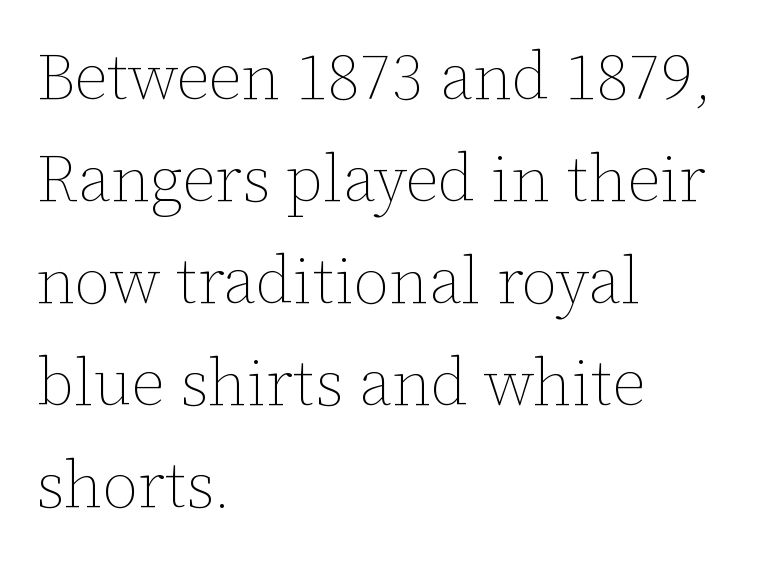
{"italic": "no", "bold": "no", "weight": "thin", "width": "normal", "stroke_contrast": "low", "x_height": "medium", "monospaced": "no", "underline": "no", "align": "left", "line_spacing": "normal", "line_spacing_ratio": 1.57, "letter_spacing": "normal", "letter_spacing_em": 0.0, "glyph_px": 65}
